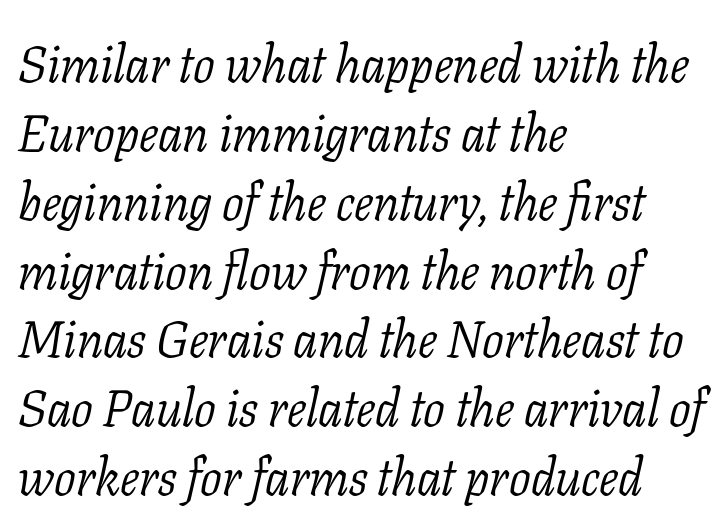
The image shows 51 px light serif type, italic (leaning right); set left-aligned, normal line spacing (1.35x), normal letter spacing, not underlined; low stroke contrast and a medium x-height.
